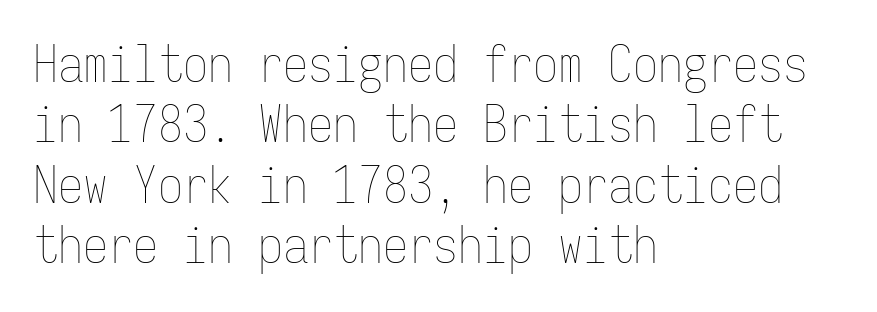
{"italic": "no", "bold": "no", "weight": "thin", "width": "condensed", "stroke_contrast": "low", "x_height": "medium", "monospaced": "yes", "underline": "no", "align": "left", "line_spacing_ratio": 1.21, "letter_spacing": "normal", "letter_spacing_em": 0.0, "glyph_px": 50}
